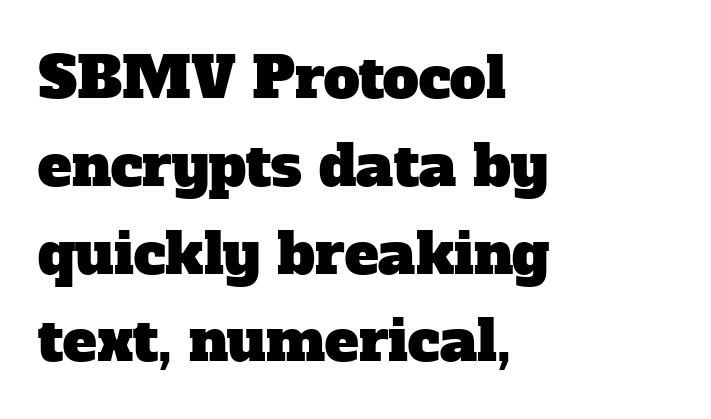
This sample is left-justified, so line endings fall wherever the words run out. Looks like regular typesetting: each glyph gets only the width it needs. Short note: letters normally spaced. Compared with typical paragraphs, the rows here are spaced about the same. Look at the bottom of the vertical strokes: they flare into serifs here.
